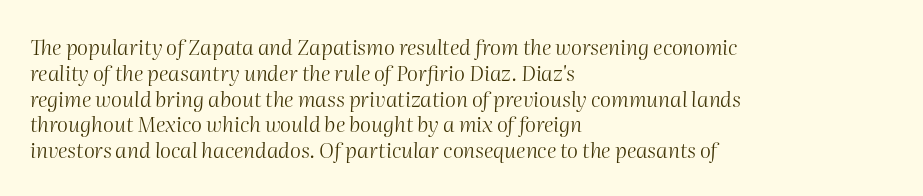
The typesetting does not lean heavy: it is not bold. When letters slant like this, we call the style italic. Words appear dense and cohesive because spacing is normal. Nobody drew a line under any word here. A classic flush-left, rag-right setting is used for this passage.
